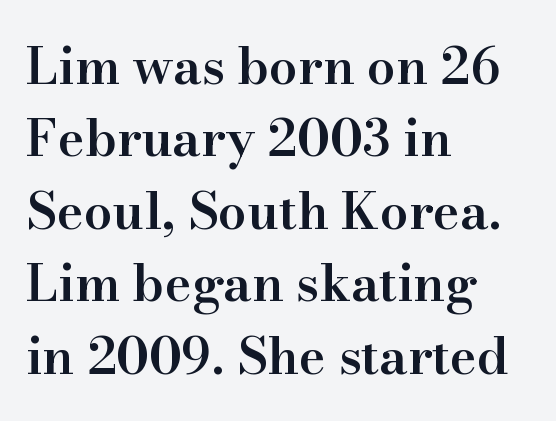
Compared with a centered layout, this one pins lines to the left instead. A typesetter would call this proportional, since set widths differ per character. The gap between lines stays unmarked. One glance says typical: line gaps are just what's usual. Italic: no, the glyphs are upright roman. These lines carry some extra weight — a demibold, not a full bold.
